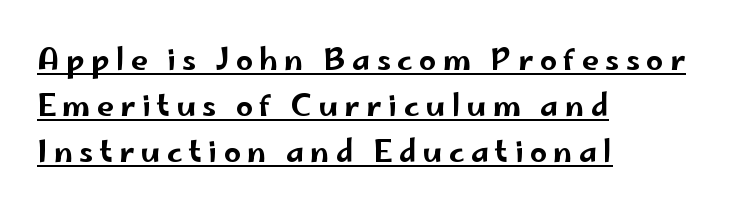
Q: Is the text italic (slanted)? A: No, it is upright.
Q: Is the typeface a serif or a sans-serif typeface? A: Sans-serif.
Q: Is the text underlined? A: Yes.
Q: How is the paragraph aligned? A: Left-aligned.
Q: Is the spacing between letters normal or unusually wide? A: Unusually wide.
Q: Is the spacing between lines tight, normal or loose? A: Normal.
Q: Width (condensed, normal, or wide)? A: Wide.
Q: Stroke contrast? A: Low.
Q: x-height? A: Small.
Q: Monospaced? A: No.
